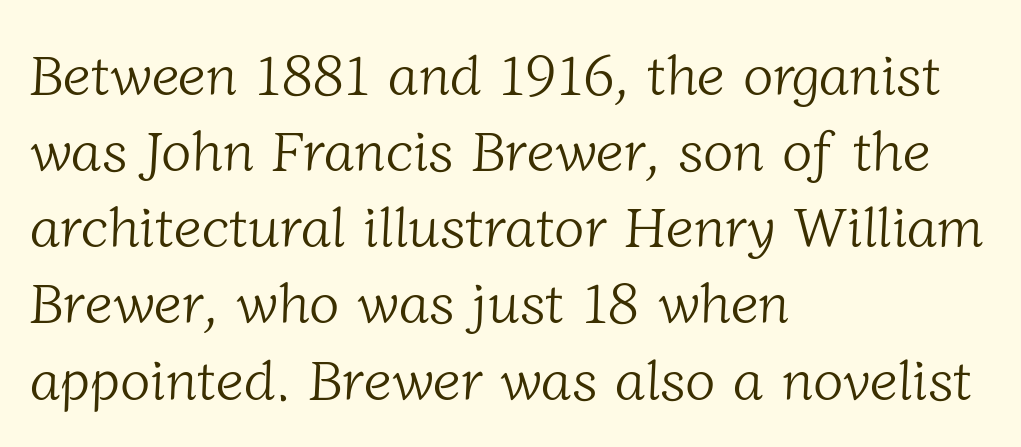
{"serif": "yes", "bold": "no", "weight": "light", "width": "normal", "stroke_contrast": "low", "x_height": "medium", "monospaced": "no", "underline": "no", "align": "left", "line_spacing": "normal", "line_spacing_ratio": 1.36, "letter_spacing": "normal", "letter_spacing_em": 0.0, "glyph_px": 56}
